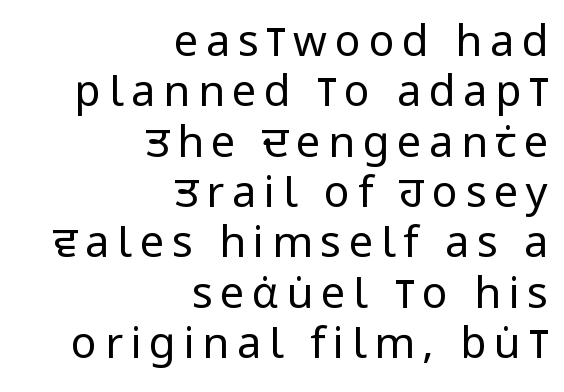
Check under the words: just untouched page. Which margin do the lines hug? The right one — the left edge is uneven. Serif or sans? Sans — the stroke terminals are bare. Stems and bowls with no extra thickness — not bold. Italic: no, the glyphs are upright roman.
